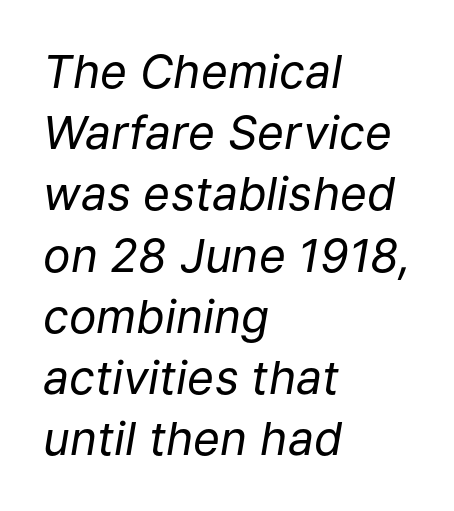
{"italic": "yes", "lean": "right", "slant_degrees": 9, "bold": "no", "weight": "regular", "width": "normal", "stroke_contrast": "low", "x_height": "medium", "monospaced": "no", "underline": "no", "align": "left", "line_spacing": "normal", "line_spacing_ratio": 1.33, "letter_spacing": "normal", "letter_spacing_em": 0.0, "glyph_px": 46}
